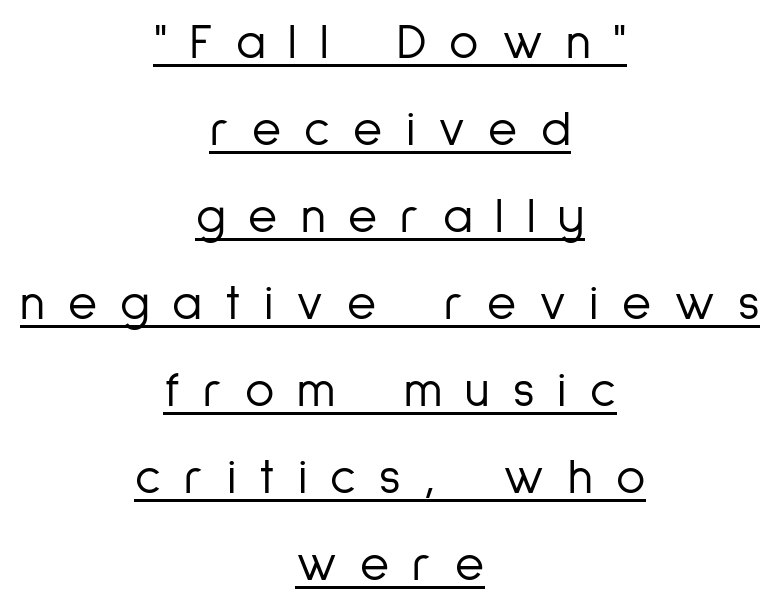
Decoration check: the copy is underlined. The passage shown is not bold in any degree. The rendering shows plain stroke endings on the letterforms — a sans-serif design. The face used here is proportionally spaced, like ordinary book or web type.
